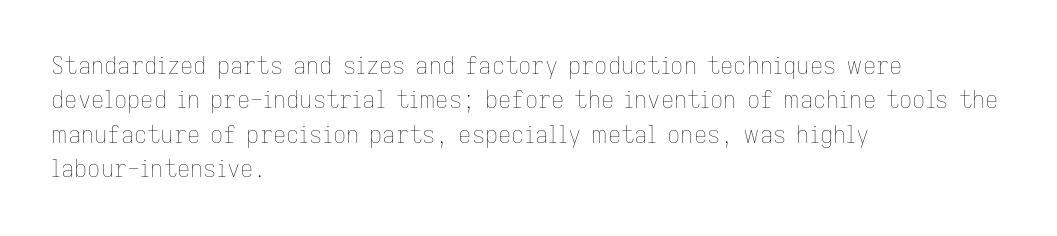
The image shows 23 px text type, upright; set left-aligned, normal line spacing (1.5x), normal letter spacing, not underlined.
